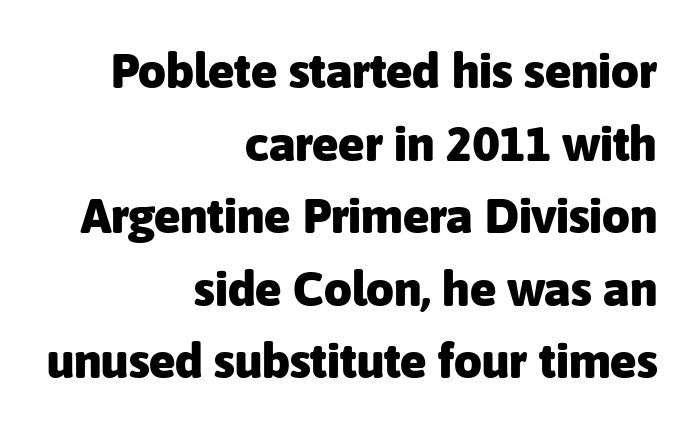
Q: Is the text bold? A: Yes.
Q: Is the text italic (slanted)? A: No, it is upright.
Q: Is the typeface a serif or a sans-serif typeface? A: Sans-serif.
Q: Is the text underlined? A: No.
Q: How is the paragraph aligned? A: Right-aligned.
Q: Is the spacing between letters normal or unusually wide? A: Normal.
Q: Is the spacing between lines tight, normal or loose? A: Normal.
Q: Width (condensed, normal, or wide)? A: Normal.
Q: Stroke contrast? A: Low.
Q: x-height? A: Medium.
Q: Monospaced? A: No.
